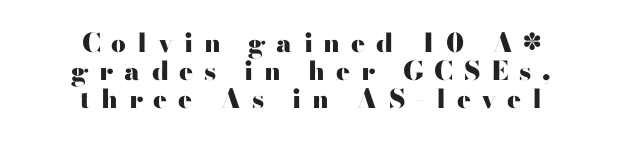
Q: Is the text bold? A: Yes.
Q: Is the text italic (slanted)? A: No, it is upright.
Q: Is the text underlined? A: No.
Q: How is the paragraph aligned? A: Centered.
Q: Is the spacing between letters normal or unusually wide? A: Unusually wide.
Q: Is the spacing between lines tight, normal or loose? A: Tight.
